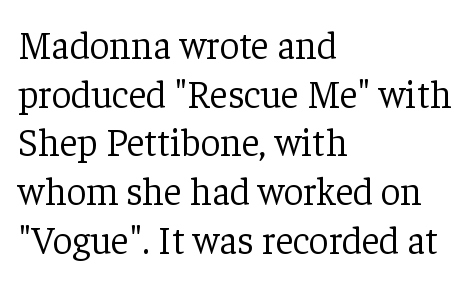
Q: Is the text bold? A: No.
Q: Is the text italic (slanted)? A: No, it is upright.
Q: Is the typeface a serif or a sans-serif typeface? A: Serif.
Q: Is the text underlined? A: No.
Q: How is the paragraph aligned? A: Left-aligned.
Q: Is the spacing between letters normal or unusually wide? A: Normal.
Q: Is the spacing between lines tight, normal or loose? A: Normal.
Q: Width (condensed, normal, or wide)? A: Normal.
Q: Stroke contrast? A: Low.
Q: x-height? A: Medium.
Q: Monospaced? A: No.
